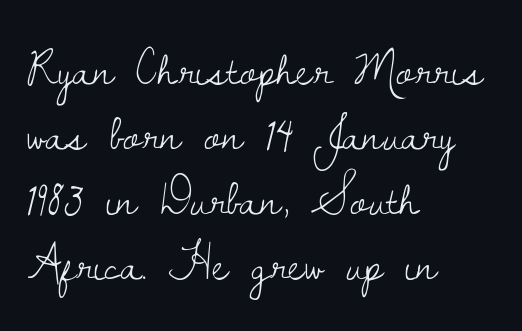
Underlining? Definitely not there. Stem width sits at or under what a default text font uses. The compositor pushed each line to the left boundary. Note the varied advance widths — an 'i' is clearly narrower than an 'm'. These lines keep a tight, regular rhythm from letter to letter.
